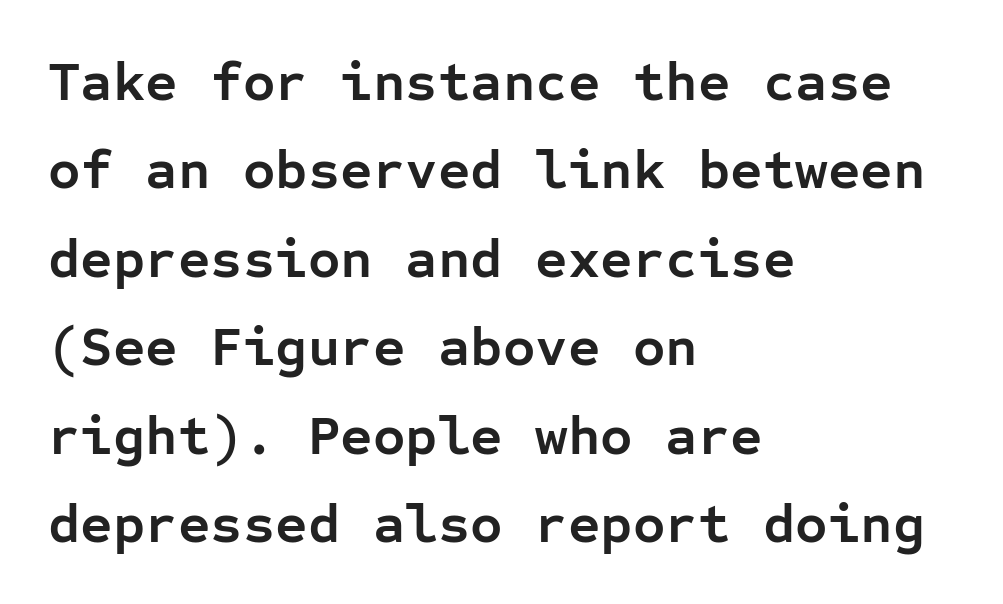
{"serif": "no", "italic": "no", "bold": "yes", "weight": "semibold", "width": "normal", "stroke_contrast": "low", "x_height": "medium", "monospaced": "yes", "underline": "no", "align": "left", "line_spacing": "normal", "line_spacing_ratio": 1.58, "letter_spacing": "normal", "letter_spacing_em": 0.0, "glyph_px": 56}
